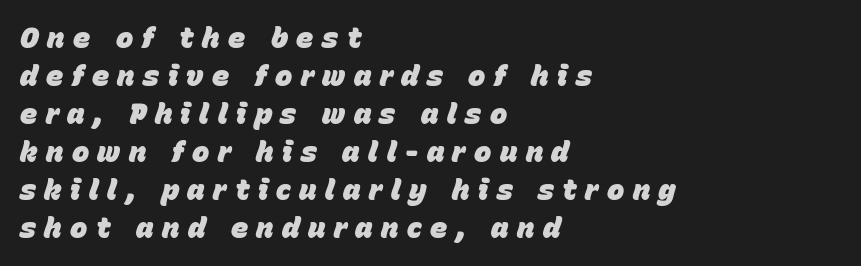
Teacher's note: observe the even left margin — that is flush-left alignment. This block has exactly the height ordinary leading produces. Designer's note — italics engaged. Glyph-to-glyph distance is far greater than everyday printed text.
